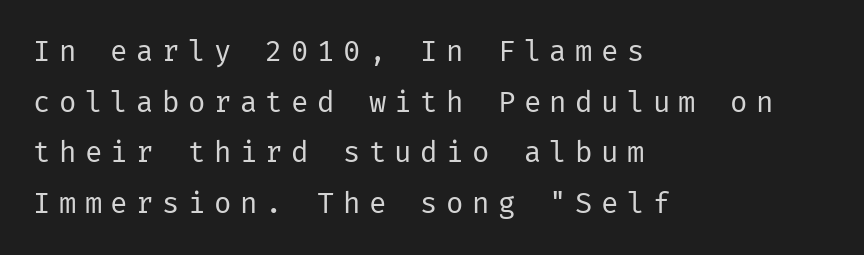
Q: Is the text bold? A: No.
Q: Is the text italic (slanted)? A: No, it is upright.
Q: Is the typeface a serif or a sans-serif typeface? A: Sans-serif.
Q: Is the text underlined? A: No.
Q: How is the paragraph aligned? A: Left-aligned.
Q: Is the spacing between letters normal or unusually wide? A: Unusually wide.
Q: Width (condensed, normal, or wide)? A: Normal.
Q: Stroke contrast? A: Low.
Q: x-height? A: Medium.
